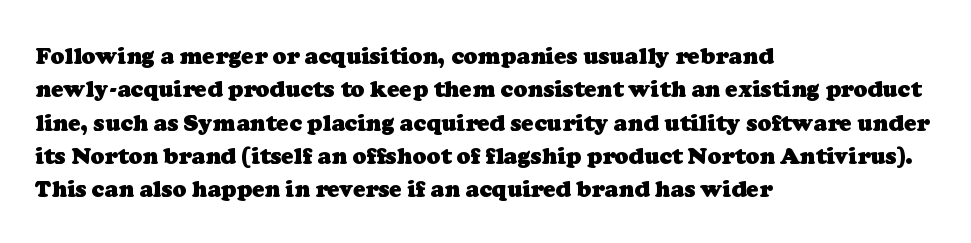
Q: Is the text bold? A: Yes.
Q: Is the text underlined? A: No.
Q: How is the paragraph aligned? A: Left-aligned.
Q: Is the spacing between letters normal or unusually wide? A: Normal.
Q: Is the spacing between lines tight, normal or loose? A: Normal.
